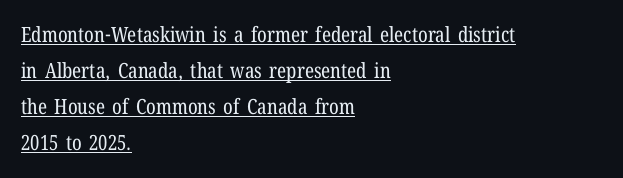
{"italic": "no", "bold": "no", "underline": "yes", "align": "left", "line_spacing_ratio": 1.71, "letter_spacing": "normal", "letter_spacing_em": 0.0, "glyph_px": 21}
